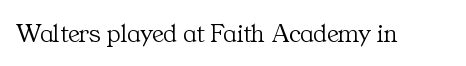
{"italic": "no", "bold": "no", "underline": "no", "letter_spacing": "normal", "letter_spacing_em": 0.0, "glyph_px": 27}
